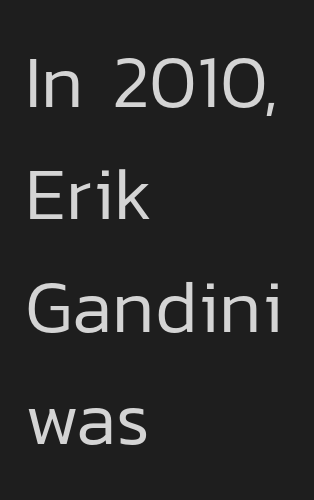
The passage shown stacks its lines at a standard gap. Plain, unruled lines of type. Varying glyph widths throughout — classic text-font behaviour. A classic flush-left, rag-right setting is used for this passage.
